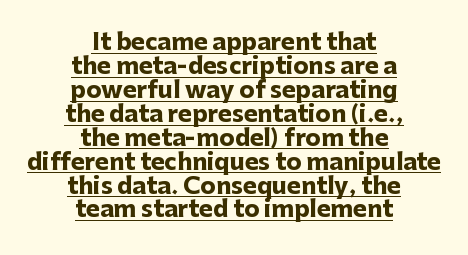
Default kerning and tracking; the words read as compact shapes. What's the leading like? Squeezed, with rows nearly overlapping. Strong, thick strokes mark this as bold type. A continuous stroke trails under the words, as in a hyperlink.
